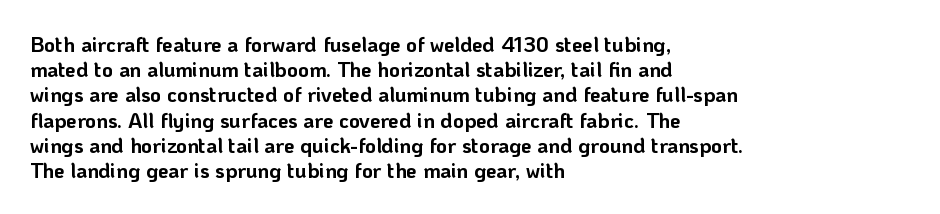
{"italic": "no", "bold": "yes", "underline": "no", "align": "left", "line_spacing_ratio": 1.2, "letter_spacing": "normal", "letter_spacing_em": 0.0, "glyph_px": 21}
